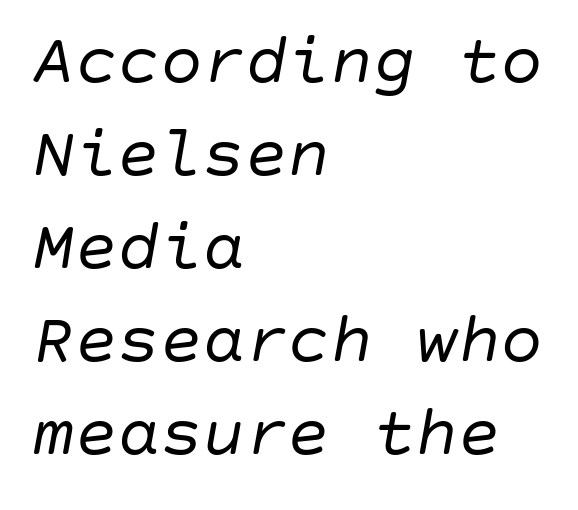
The letters look calm and open, with moderate or lighter stems. Each word holds together tightly as a unit, with standard inter-letter gaps. The lines sit at an ordinary, default distance from one another. The lines in this sample share a left origin and differ only in where they stop. The specimen omits any rule beneath the text block's lines. The specimen reads as italic at a glance.
